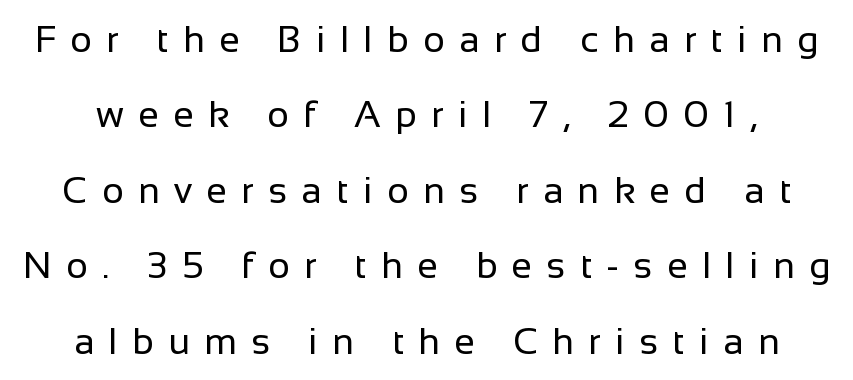
{"serif": "no", "italic": "no", "bold": "no", "weight": "regular", "width": "normal", "stroke_contrast": "low", "x_height": "medium", "monospaced": "no", "underline": "no", "line_spacing": "loose", "line_spacing_ratio": 2.04, "letter_spacing": "wide", "letter_spacing_em": 0.39, "glyph_px": 37}
